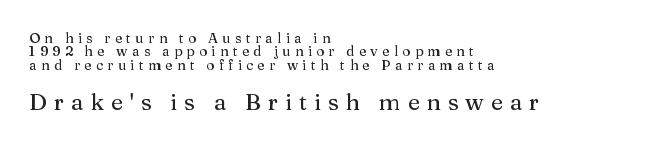
Q: Is the text italic (slanted)? A: No, it is upright.
Q: Is the text underlined? A: No.
Q: How is the paragraph aligned? A: Left-aligned.
Q: Is the spacing between letters normal or unusually wide? A: Unusually wide.
Q: Is the spacing between lines tight, normal or loose? A: Tight.
Q: Which block of text is set in a larger size, the first (top) or the second (bottom)? A: The second (bottom) one.
